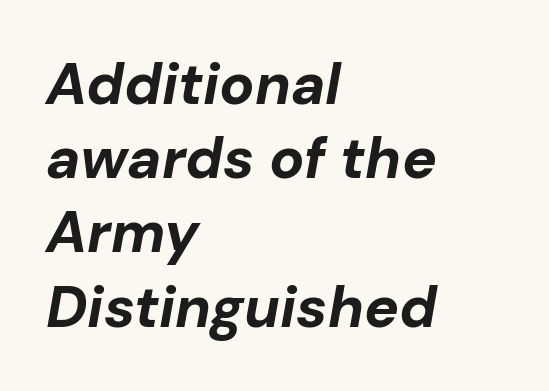
The image shows 58 px bold type, italic (leaning right); set left-aligned, normal line spacing (1.28x), normal letter spacing, not underlined; low stroke contrast and a medium x-height.
